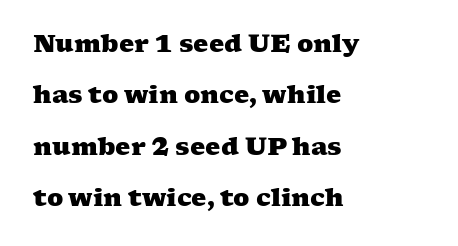
Q: Is the text bold? A: Yes.
Q: Is the text underlined? A: No.
Q: How is the paragraph aligned? A: Left-aligned.
Q: Is the spacing between letters normal or unusually wide? A: Normal.
Q: Is the spacing between lines tight, normal or loose? A: Loose.
